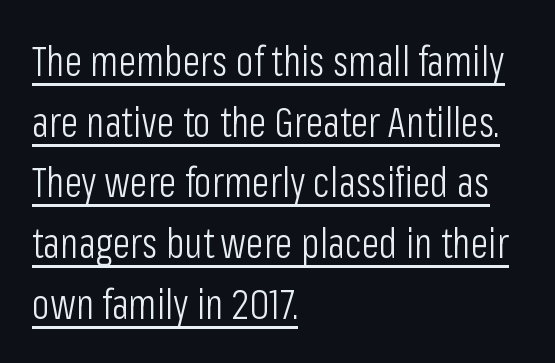
{"serif": "no", "italic": "no", "bold": "no", "weight": "light", "width": "condensed", "stroke_contrast": "low", "x_height": "medium", "monospaced": "no", "underline": "yes", "align": "left", "line_spacing": "normal", "line_spacing_ratio": 1.48, "letter_spacing": "normal", "letter_spacing_em": 0.0, "glyph_px": 41}
